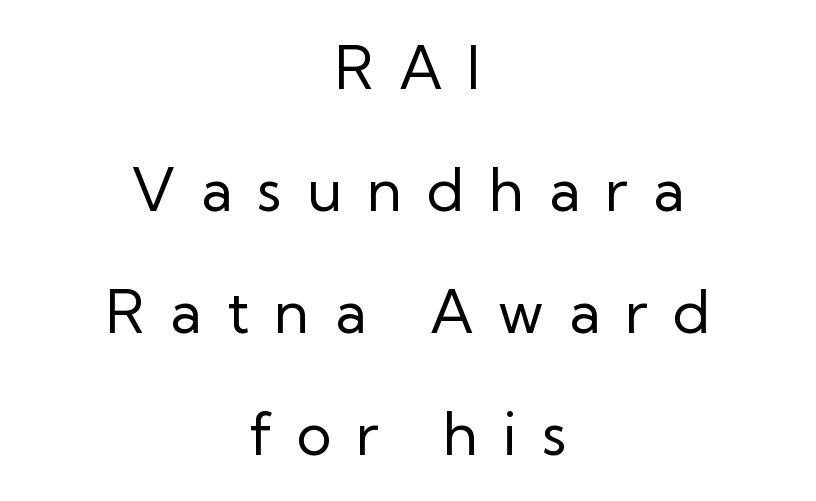
{"serif": "no", "italic": "no", "bold": "no", "weight": "regular", "width": "normal", "stroke_contrast": "low", "x_height": "medium", "monospaced": "no", "underline": "no", "align": "center", "line_spacing": "loose", "line_spacing_ratio": 2.07, "letter_spacing": "wide", "letter_spacing_em": 0.42, "glyph_px": 59}
